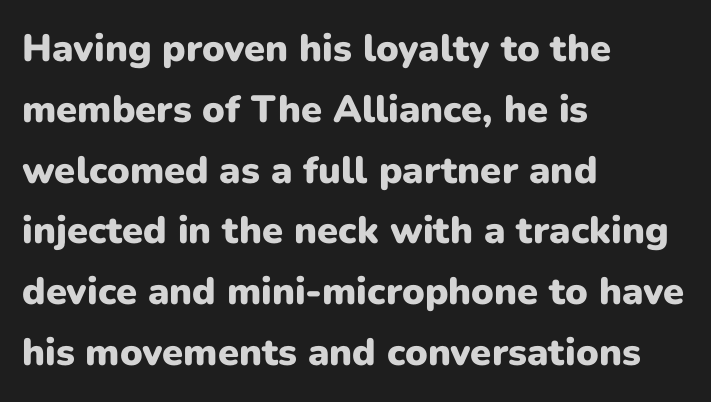
{"serif": "no", "italic": "no", "bold": "yes", "weight": "heavy", "width": "normal", "stroke_contrast": "low", "x_height": "medium", "monospaced": "no", "underline": "no", "align": "left", "line_spacing": "normal", "line_spacing_ratio": 1.6, "letter_spacing": "normal", "letter_spacing_em": 0.0, "glyph_px": 38}
